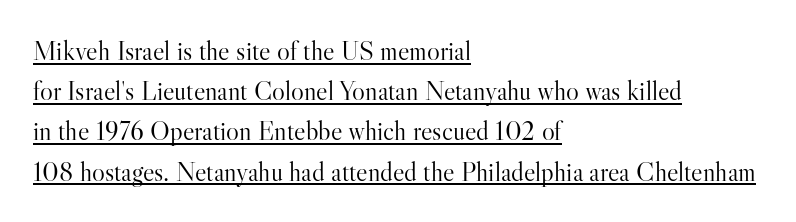
Observe the ordinary spacing: letters are neighbours, not strangers. Ascenders rise straight up at ninety degrees. Emphasis is given by a line drawn under the lettering. A quiet, ordinary-to-light weight characterises the typeface. These lines are set flush left with a ragged right edge. Quick note: interline space is typical.
